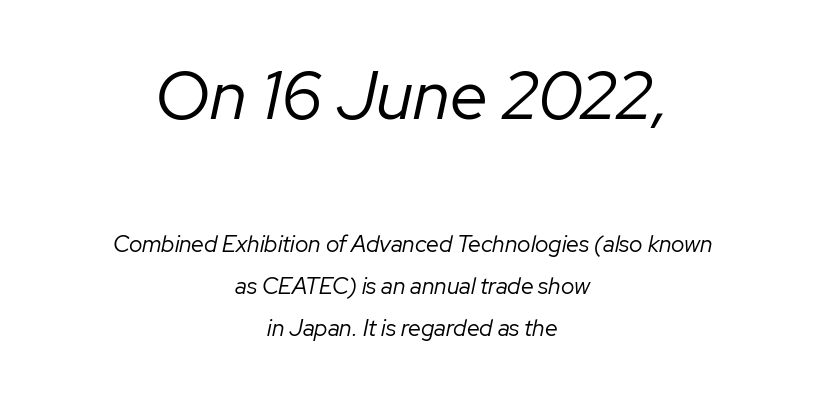
{"italic": "yes", "lean": "right", "slant_degrees": 12, "bold": "no", "weight": "regular", "width": "normal", "stroke_contrast": "low", "x_height": "medium", "monospaced": "no", "underline": "no", "align": "center", "line_spacing_ratio": 1.83, "letter_spacing": "normal", "letter_spacing_em": 0.0, "larger_block": "first", "size_ratio": 2.96, "glyph_px": 68}
